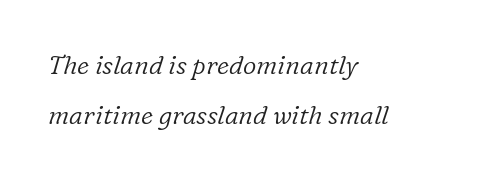
Q: Is the text bold? A: No.
Q: Is the text italic (slanted)? A: Yes, it leans right by about 16 degrees.
Q: Is the text underlined? A: No.
Q: How is the paragraph aligned? A: Left-aligned.
Q: Is the spacing between letters normal or unusually wide? A: Normal.
Q: Is the spacing between lines tight, normal or loose? A: Loose.
